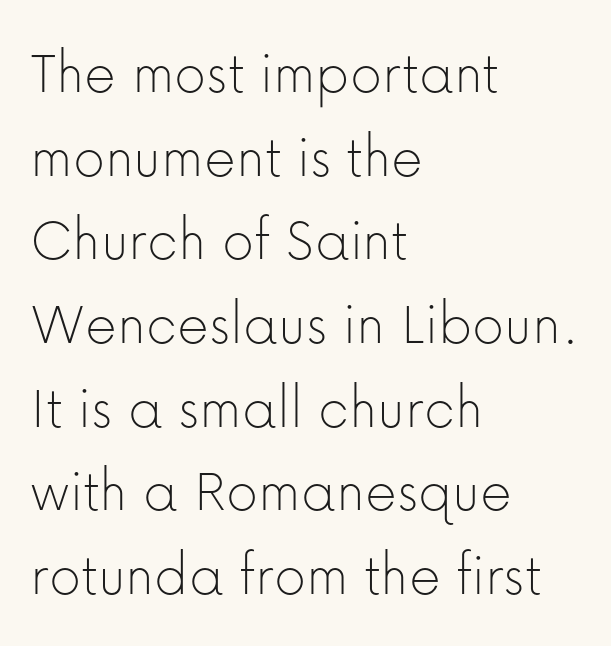
Q: Is the text bold? A: No.
Q: Is the text italic (slanted)? A: No, it is upright.
Q: Is the typeface a serif or a sans-serif typeface? A: Sans-serif.
Q: Is the text underlined? A: No.
Q: How is the paragraph aligned? A: Left-aligned.
Q: Is the spacing between letters normal or unusually wide? A: Normal.
Q: Is the spacing between lines tight, normal or loose? A: Normal.
Q: Width (condensed, normal, or wide)? A: Normal.
Q: Stroke contrast? A: Low.
Q: x-height? A: Medium.
Q: Monospaced? A: No.
